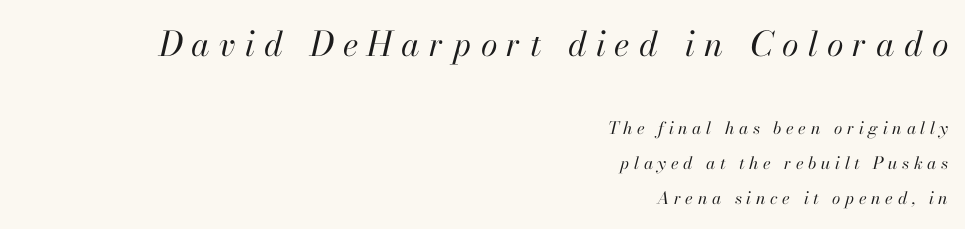
Q: Is the text bold? A: No.
Q: Is the text italic (slanted)? A: Yes, it leans right by about 13 degrees.
Q: Is the text underlined? A: No.
Q: How is the paragraph aligned? A: Right-aligned.
Q: Is the spacing between letters normal or unusually wide? A: Unusually wide.
Q: Is the spacing between lines tight, normal or loose? A: Loose.
Q: Which block of text is set in a larger size, the first (top) or the second (bottom)? A: The first (top) one.
Q: Width (condensed, normal, or wide)? A: Normal.
Q: Stroke contrast? A: High.
Q: x-height? A: Small.
Q: Monospaced? A: No.
